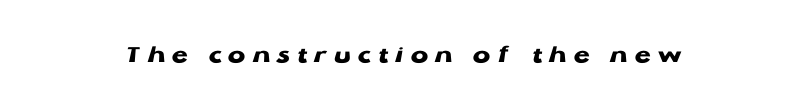
{"italic": "no", "bold": "yes", "underline": "no", "letter_spacing": "wide", "letter_spacing_em": 0.27, "glyph_px": 26}
